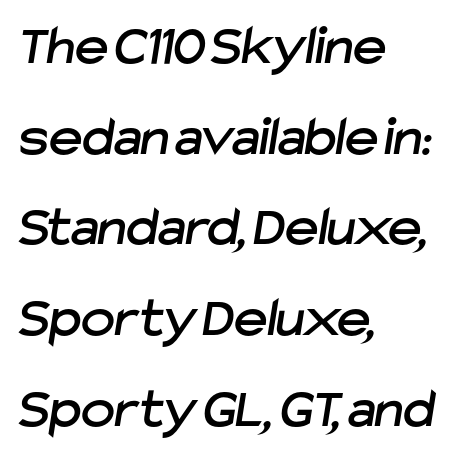
The rendering uses a moderate line-height, typical for paragraphs. Typographically, this falls in the sans-serif category. The paragraph shown leans on its left margin. Spacing verdict: proportional, widths tailored to each character. There is no visible air inserted between adjacent glyphs. Descender tails drop into unmarked territory.
